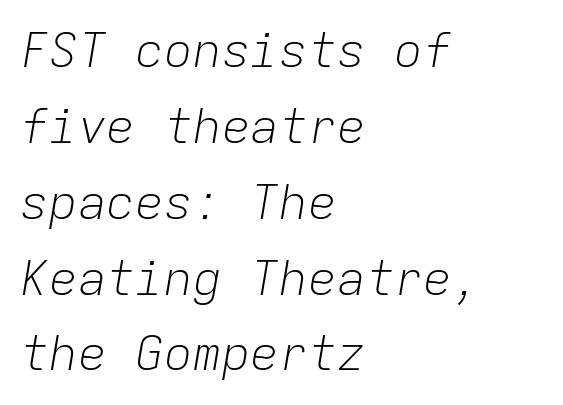
{"italic": "yes", "lean": "right", "slant_degrees": 9, "bold": "no", "weight": "light", "width": "normal", "stroke_contrast": "low", "x_height": "medium", "monospaced": "yes", "underline": "no", "align": "left", "line_spacing": "normal", "line_spacing_ratio": 1.58, "letter_spacing": "normal", "letter_spacing_em": 0.0, "glyph_px": 48}
